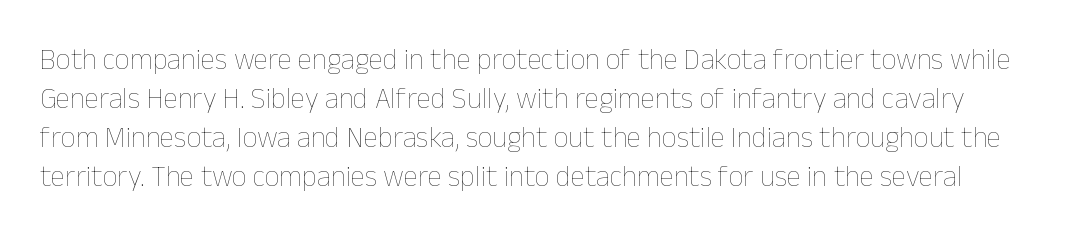
This reads as an unemphasized weight, regular at the heaviest. Tracking value appears to be zero — textbook default spacing. Unlike italic type, these characters show no tilt at all. Rule under the text: the space is simply empty. Rows of type keep a routine distance in the vertical direction.
